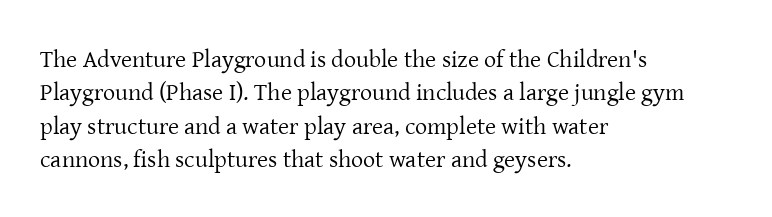
The letterforms sit at book weight or below. Posture: straight, roman, zero tilt. Tracking value appears to be zero — textbook default spacing. The passage shown stacks its lines at a standard gap. Is the block centered? No — it sits flush against the left margin. The foot of each line stays bare and open.
